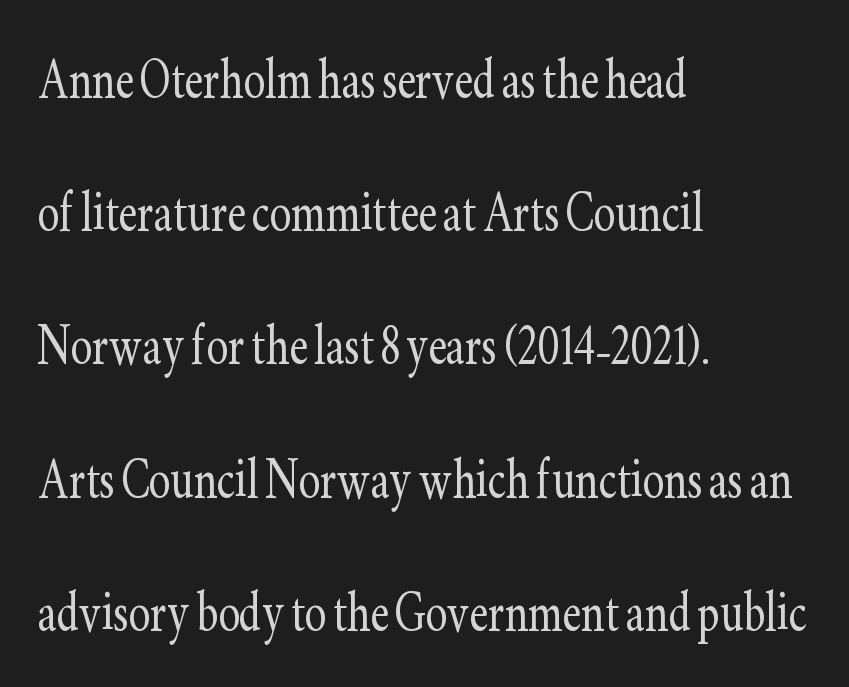
The image shows 65 px light, condensed serif type, upright; set left-aligned, loose line spacing (2.05x), normal letter spacing, not underlined; low stroke contrast and a small x-height.
